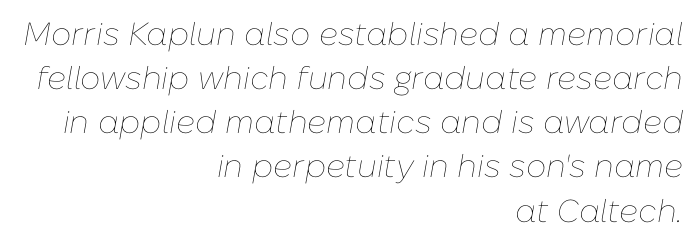
The image shows 32 px thin type, italic (leaning right); set right-aligned, normal line spacing (1.38x), normal letter spacing, not underlined; low stroke contrast and a medium x-height.
